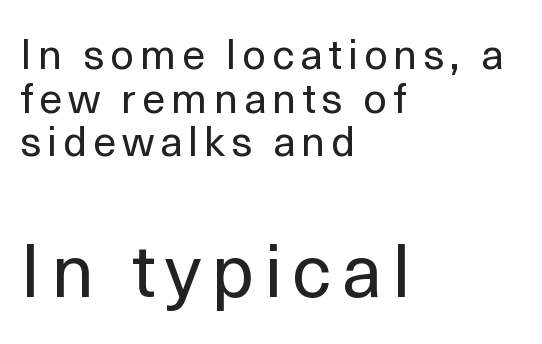
Q: Is the text bold? A: No.
Q: Is the text italic (slanted)? A: No, it is upright.
Q: Is the typeface a serif or a sans-serif typeface? A: Sans-serif.
Q: Is the text underlined? A: No.
Q: How is the paragraph aligned? A: Left-aligned.
Q: Is the spacing between lines tight, normal or loose? A: Tight.
Q: Which block of text is set in a larger size, the first (top) or the second (bottom)? A: The second (bottom) one.
Q: Width (condensed, normal, or wide)? A: Normal.
Q: x-height? A: Medium.
Q: Monospaced? A: No.
